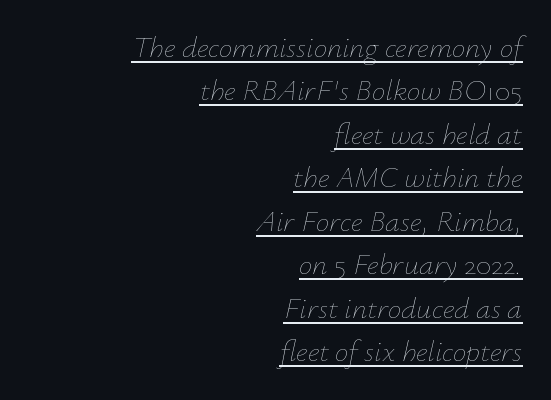
The typesetter chose a ragged-left arrangement here. Nobody touched the tracking dial on this one. The glyphs look as if they've been sheared to an angle. Does the leading feel generous? No, just average. The rendered words wear a rule along their underside. The strokes are not fattened; the text isn't bold.
